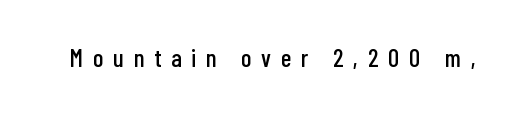
Q: Is the text italic (slanted)? A: No, it is upright.
Q: Is the text underlined? A: No.
Q: Is the spacing between letters normal or unusually wide? A: Unusually wide.
